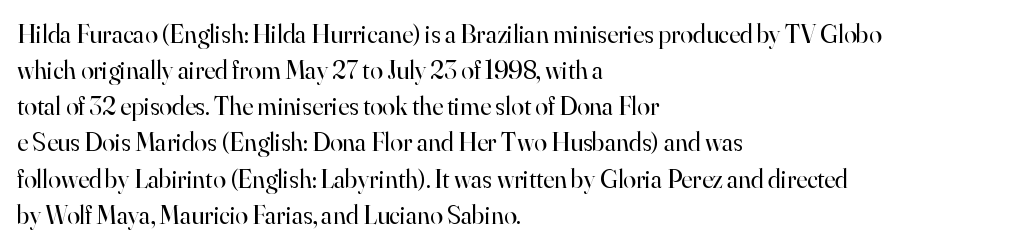
The image shows 26 px text type, upright; set left-aligned, normal line spacing (1.39x), normal letter spacing, not underlined.
